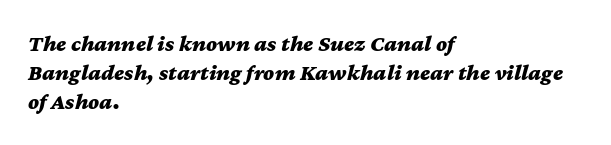
{"italic": "yes", "lean": "right", "slant_degrees": 12, "bold": "yes", "underline": "no", "align": "left", "line_spacing": "normal", "line_spacing_ratio": 1.27, "letter_spacing": "normal", "letter_spacing_em": 0.0, "glyph_px": 23}
